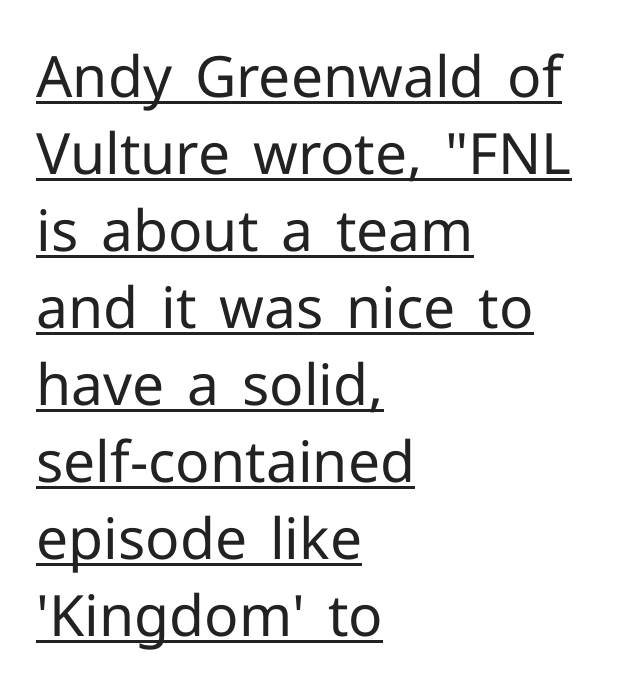
Horizontally, the lines are justified to the leading edge only. The lettering is marked with a stroke running underneath it. Is this a sans? Yes — the strokes have no serifs. Is the type heavy? It reads as light-to-regular instead. Posture: vertical. Line spacing here is normal.
